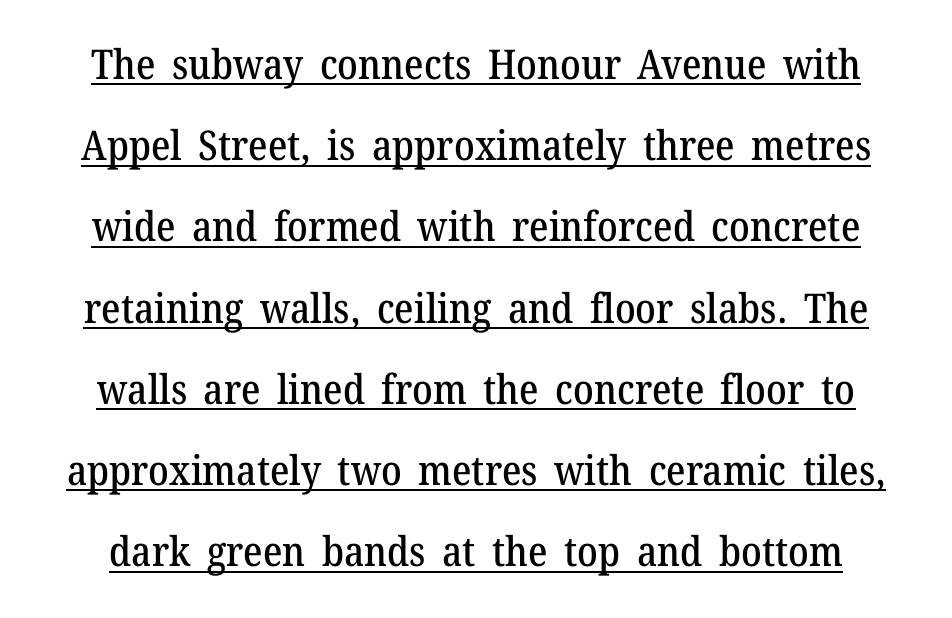
{"serif": "yes", "italic": "no", "width": "normal", "stroke_contrast": "medium", "x_height": "medium", "monospaced": "no", "underline": "yes", "line_spacing": "loose", "line_spacing_ratio": 1.98, "letter_spacing": "normal", "letter_spacing_em": 0.0, "glyph_px": 41}
